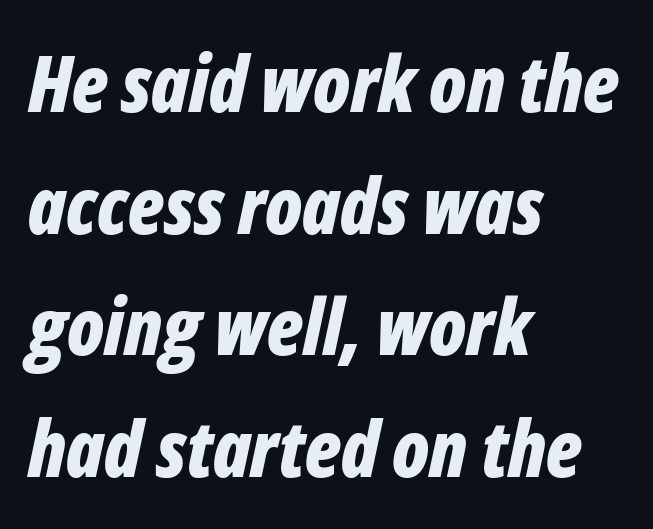
Q: Is the text bold? A: Yes.
Q: Is the text italic (slanted)? A: Yes, it leans right by about 12 degrees.
Q: Is the text underlined? A: No.
Q: How is the paragraph aligned? A: Left-aligned.
Q: Is the spacing between letters normal or unusually wide? A: Normal.
Q: Is the spacing between lines tight, normal or loose? A: Normal.
Q: Width (condensed, normal, or wide)? A: Condensed.
Q: Stroke contrast? A: Low.
Q: x-height? A: Medium.
Q: Monospaced? A: No.
